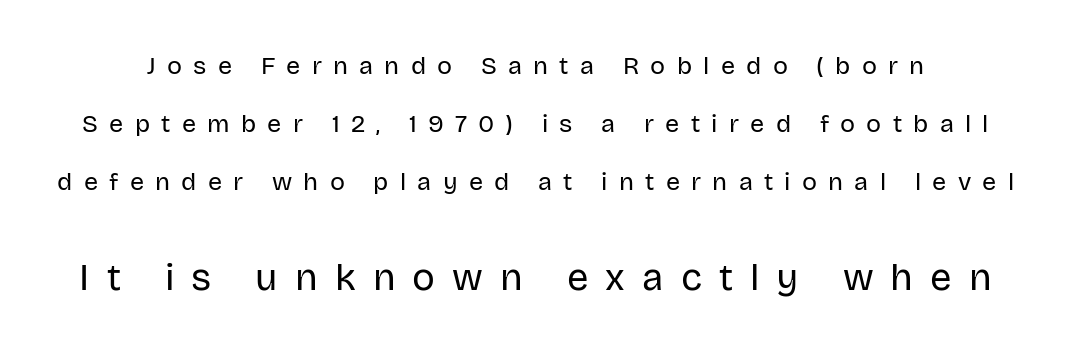
{"serif": "no", "italic": "no", "bold": "no", "weight": "regular", "width": "normal", "stroke_contrast": "low", "x_height": "large", "monospaced": "no", "underline": "no", "line_spacing": "loose", "line_spacing_ratio": 2.32, "letter_spacing": "wide", "letter_spacing_em": 0.45, "larger_block": "second", "size_ratio": 1.52, "glyph_px": 38}
